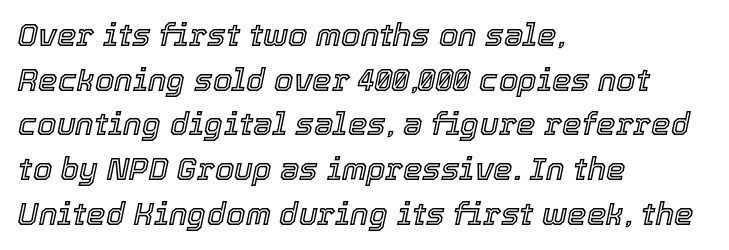
The image shows 31 px text type, italic (leaning right); set left-aligned, normal line spacing (1.44x), normal letter spacing, not underlined; a medium x-height.
